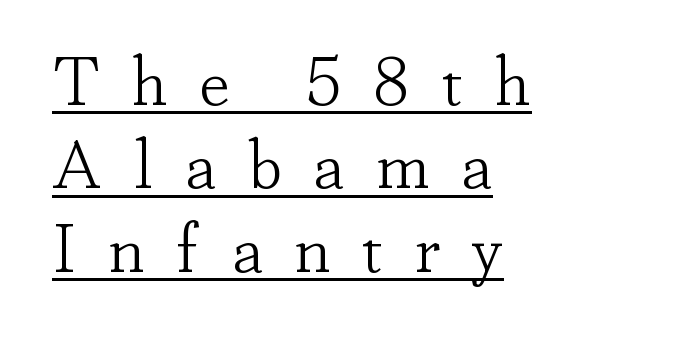
The image shows 69 px light serif type, upright; set left-aligned, line spacing 1.21x, unusually wide letter spacing (+0.45 em), underlined; low stroke contrast and a small x-height.
